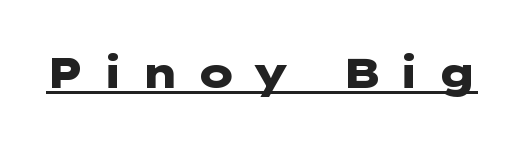
The image shows 42 px heavy, wide sans-serif type, upright; set unusually wide letter spacing (+0.36 em), underlined; low stroke contrast and a medium x-height.
